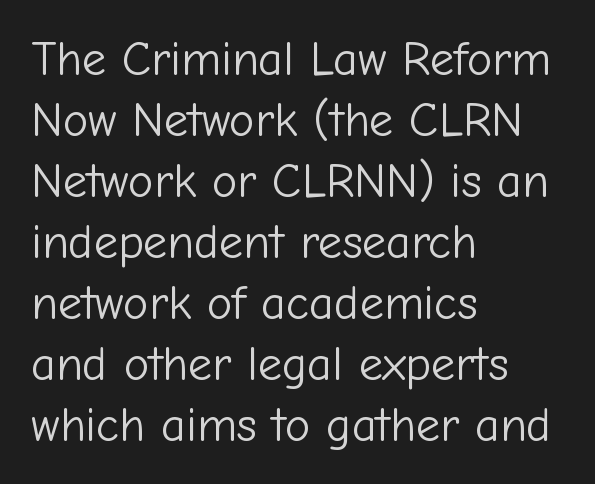
Check where the strokes stop: nothing finishes them off — pure sans. Caption: face not bold, strokes unweighted. The lines sit at an ordinary, default distance from one another. The font's upright variant was chosen for this text. Left-aligned paragraph, ragged on the right. Descenders are the only things crossing below the line.
